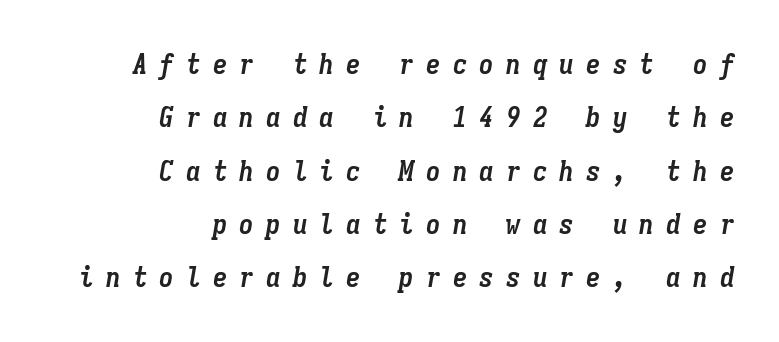
The image shows 29 px semibold, condensed type, italic (leaning right), monospaced; set right-aligned, line spacing 1.84x, unusually wide letter spacing (+0.42 em), not underlined; low stroke contrast and a medium x-height.
